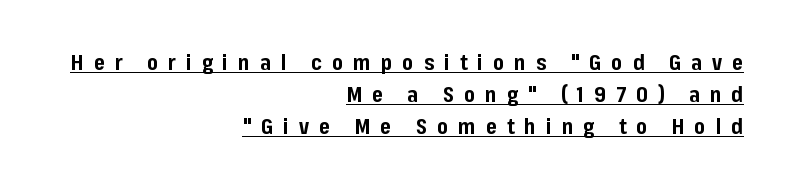
The image shows 21 px bold type, upright; set right-aligned, normal line spacing (1.53x), unusually wide letter spacing (+0.48 em), underlined.
